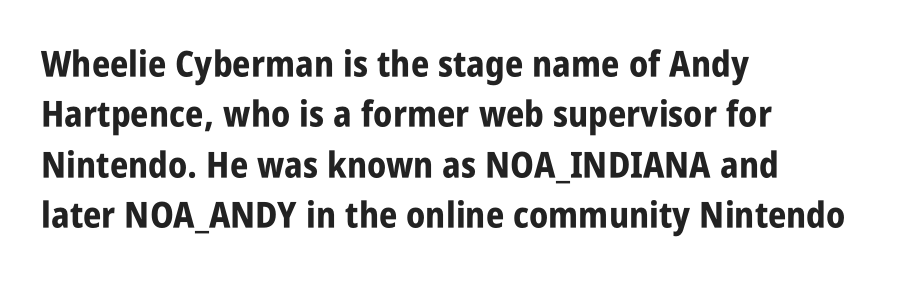
Q: Is the text bold? A: Yes.
Q: Is the text italic (slanted)? A: No, it is upright.
Q: Is the typeface a serif or a sans-serif typeface? A: Sans-serif.
Q: Is the text underlined? A: No.
Q: How is the paragraph aligned? A: Left-aligned.
Q: Is the spacing between letters normal or unusually wide? A: Normal.
Q: Is the spacing between lines tight, normal or loose? A: Normal.
Q: Width (condensed, normal, or wide)? A: Condensed.
Q: Stroke contrast? A: Low.
Q: x-height? A: Large.
Q: Monospaced? A: No.
